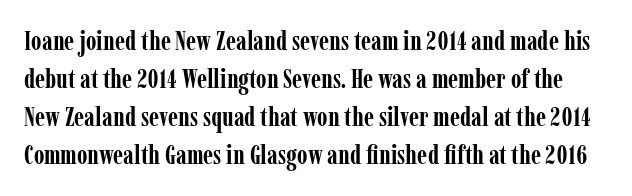
The image shows 27 px bold type, upright; set normal line spacing (1.41x), normal letter spacing, not underlined.
